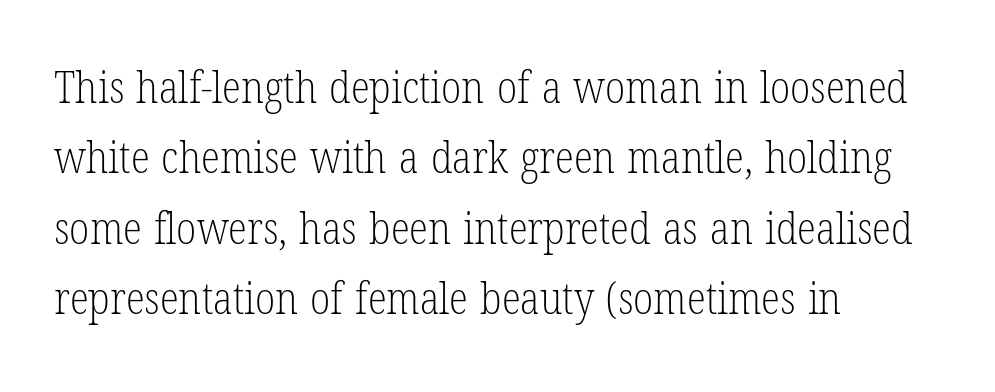
The image shows 44 px light, condensed serif type, upright; set left-aligned, normal line spacing (1.6x), normal letter spacing, not underlined; low stroke contrast and a medium x-height.
